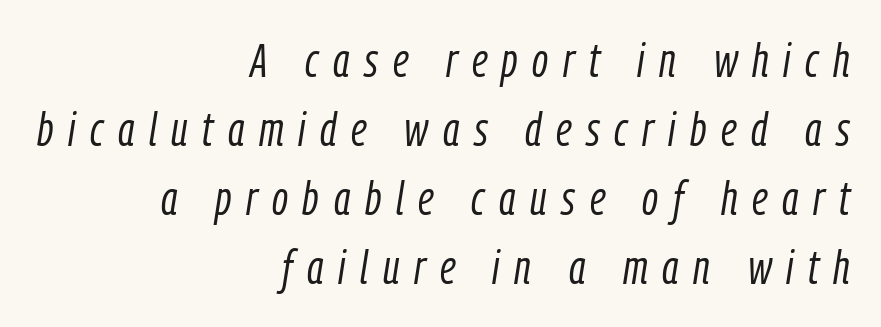
{"italic": "yes", "lean": "right", "slant_degrees": 9, "bold": "no", "weight": "light", "width": "condensed", "stroke_contrast": "low", "x_height": "medium", "monospaced": "no", "underline": "no", "align": "right", "line_spacing": "normal", "line_spacing_ratio": 1.47, "letter_spacing": "wide", "letter_spacing_em": 0.31, "glyph_px": 47}
